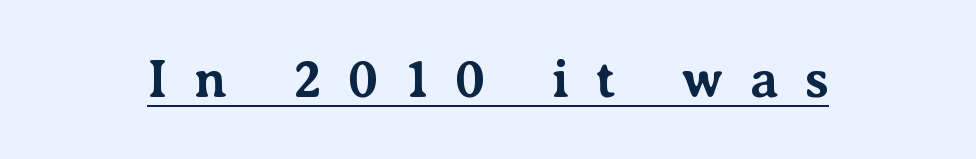
{"serif": "yes", "italic": "no", "bold": "yes", "weight": "bold", "width": "normal", "stroke_contrast": "medium", "x_height": "medium", "monospaced": "no", "underline": "yes", "letter_spacing": "wide", "letter_spacing_em": 0.49, "glyph_px": 53}
